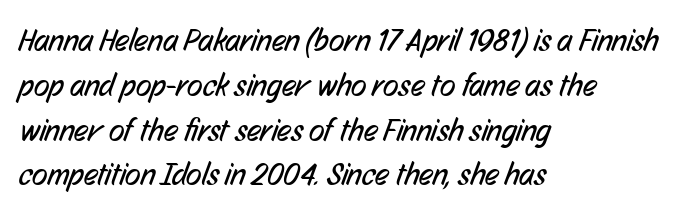
The image shows 32 px regular-weight, condensed sans-serif type; set left-aligned, normal line spacing (1.4x), normal letter spacing, not underlined; low stroke contrast and a medium x-height.
